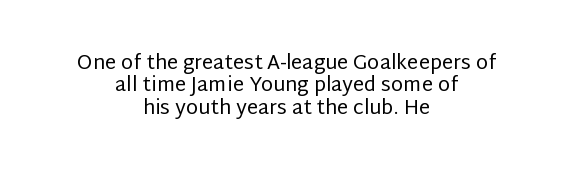
A light-to-regular cut is what we see here. Every row of glyphs is offset so its center matches the block's center. Underline: absent. Successive baselines arrive quickly, one right under another. If you drew a line through each stem, it would be perfectly vertical. Default kerning and tracking; the words read as compact shapes.
